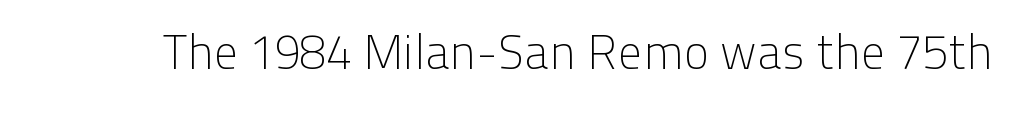
There is no visible air inserted between adjacent glyphs. The face used here is a sans, in the tradition of grotesques and geometrics. The letters advance in unequal steps, a hallmark of proportional type. Clear beneath every line of the passage.
